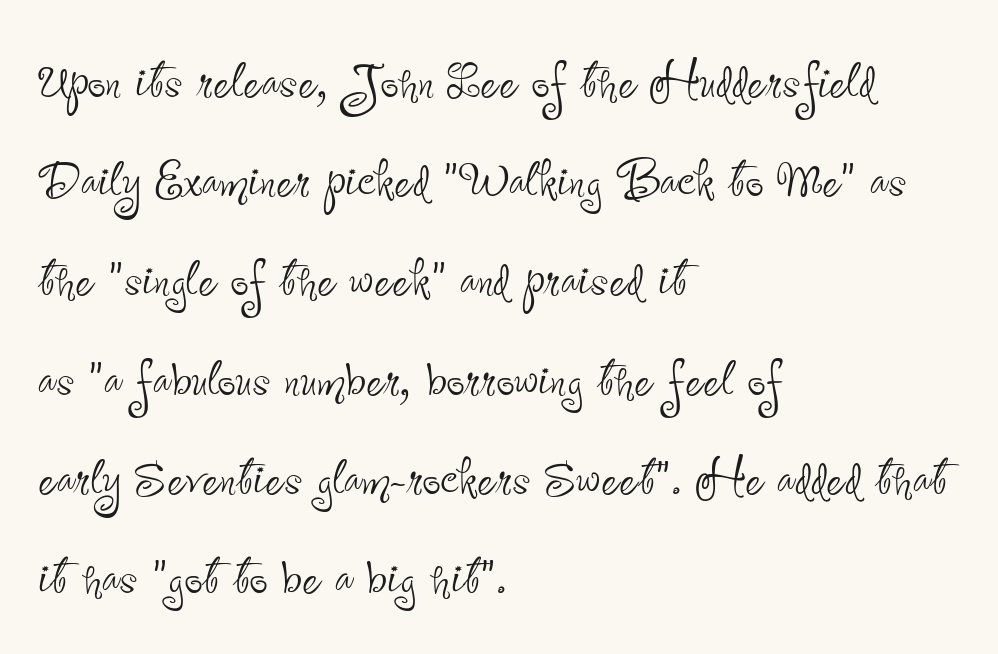
Q: Is the text bold? A: No.
Q: Is the text italic (slanted)? A: Yes.
Q: Is the typeface a serif or a sans-serif typeface? A: Sans-serif.
Q: Is the text underlined? A: No.
Q: How is the paragraph aligned? A: Left-aligned.
Q: Is the spacing between letters normal or unusually wide? A: Normal.
Q: Is the spacing between lines tight, normal or loose? A: Normal.
Q: Width (condensed, normal, or wide)? A: Condensed.
Q: Stroke contrast? A: Low.
Q: x-height? A: Small.
Q: Monospaced? A: No.
